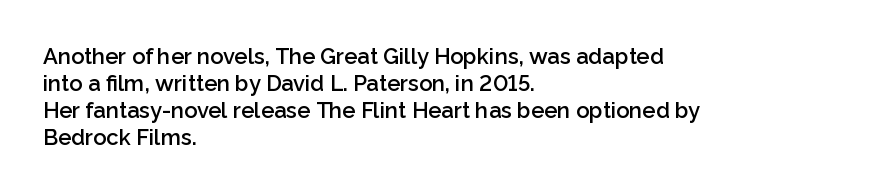
The gap between lines stays unmarked. Casual observation: everything's shoved over to the left. The glyphs have the mass of a demibold cut, below bold. The lettering stays uniformly vertical, giving the passage a roman look. Honestly, the letter spacing is just normal — you wouldn't notice it.
